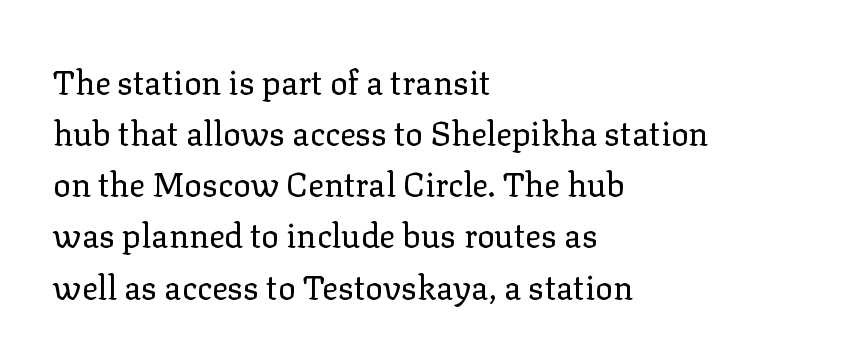
{"serif": "yes", "italic": "no", "bold": "no", "weight": "regular", "width": "normal", "stroke_contrast": "low", "x_height": "medium", "monospaced": "no", "underline": "no", "align": "left", "line_spacing": "normal", "line_spacing_ratio": 1.55, "letter_spacing": "normal", "letter_spacing_em": 0.0, "glyph_px": 33}
